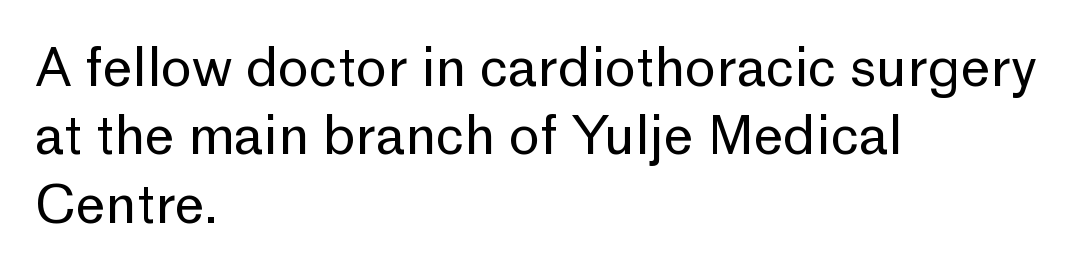
Q: Is the text bold? A: No.
Q: Is the text italic (slanted)? A: No, it is upright.
Q: Is the typeface a serif or a sans-serif typeface? A: Sans-serif.
Q: Is the text underlined? A: No.
Q: How is the paragraph aligned? A: Left-aligned.
Q: Is the spacing between letters normal or unusually wide? A: Normal.
Q: Is the spacing between lines tight, normal or loose? A: Normal.
Q: Width (condensed, normal, or wide)? A: Normal.
Q: Stroke contrast? A: Low.
Q: x-height? A: Medium.
Q: Monospaced? A: No.
